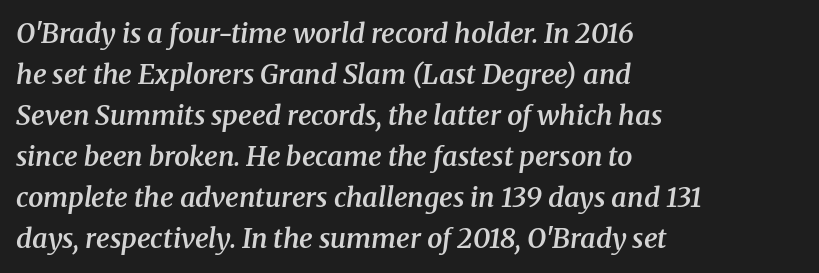
The image shows 27 px text type, italic (leaning right); set left-aligned, normal line spacing (1.52x), normal letter spacing, not underlined.
